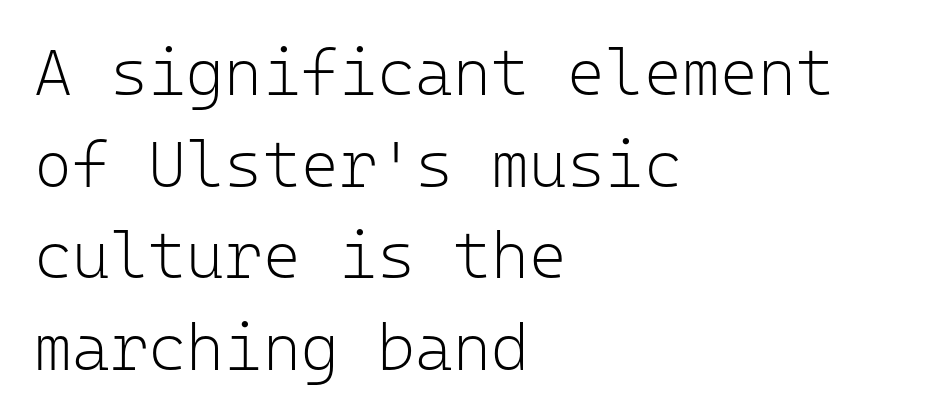
The string is rendered with underlining switched off. Left-aligned paragraph, ragged on the right. No chunkiness to these letters — they're not bold. Posture: vertical. Students, observe: this is what conventionally led text looks like. The typeface chosen for these lines omits serifs.
